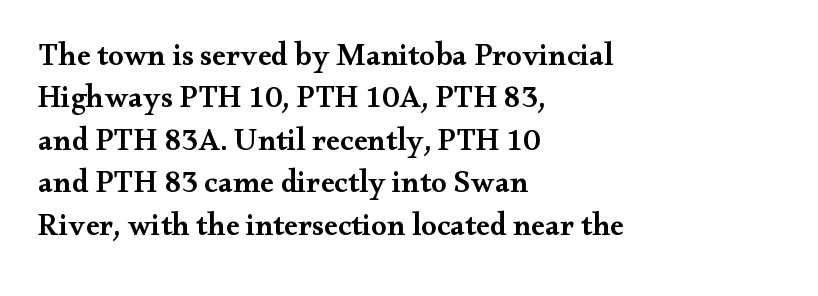
The image shows 31 px semibold, wide serif type, upright; set left-aligned, normal line spacing (1.37x), normal letter spacing, not underlined; medium stroke contrast and a small x-height.
